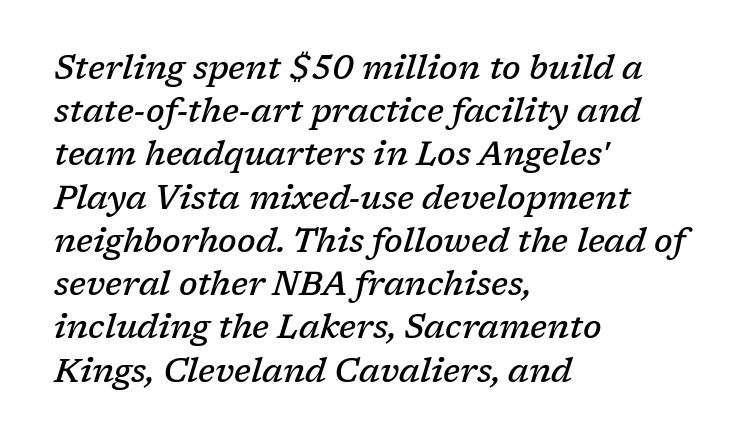
The image shows 33 px semibold serif type, italic (leaning right); set left-aligned, normal line spacing (1.31x), normal letter spacing, not underlined; low stroke contrast and a medium x-height.
